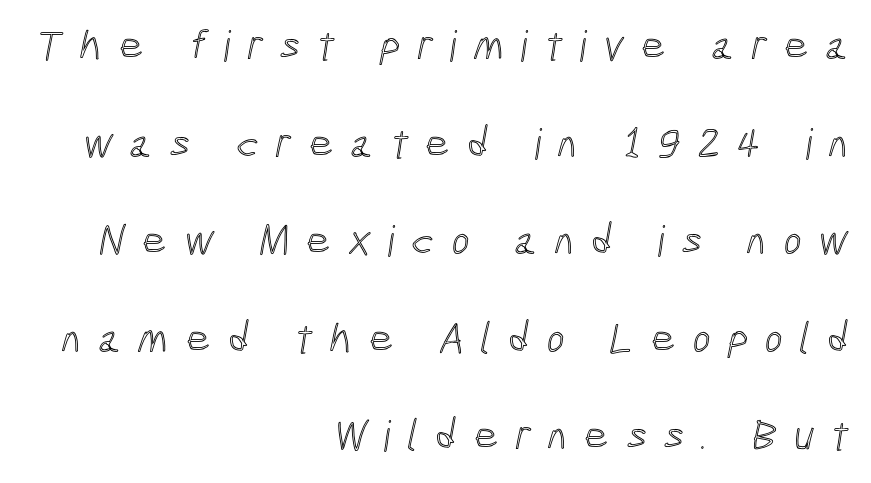
The image shows 43 px condensed type; set right-aligned, loose line spacing (2.27x), unusually wide letter spacing (+0.39 em), not underlined; a medium x-height.
